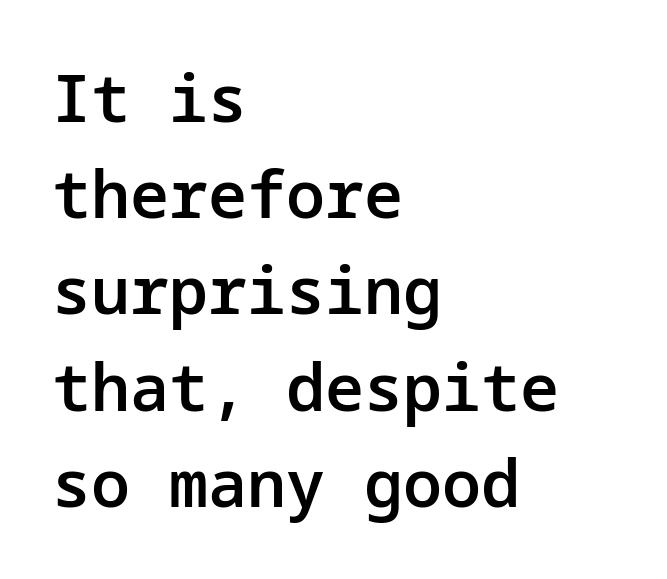
The font's upright variant was chosen for this text. The words here are not underlined. To sum up the face: it is a sans, with no serifs. What's the leading like? Ordinary, nothing unusual. The lines are quadded left. These words are printed semibold, heavier than regular yet not bold.
